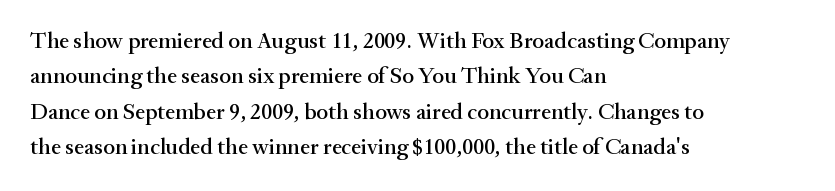
Q: Is the text italic (slanted)? A: No, it is upright.
Q: Is the text underlined? A: No.
Q: How is the paragraph aligned? A: Left-aligned.
Q: Is the spacing between letters normal or unusually wide? A: Normal.
Q: Is the spacing between lines tight, normal or loose? A: Normal.
